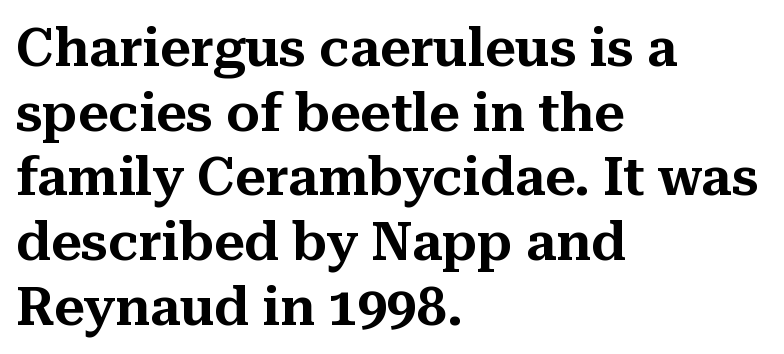
This is the regular roman posture of the typeface. In terms of letterform style, serifs are clearly present. The text block is weighted toward the left margin, trailing off unevenly rightward. Each letter keeps its own natural width here, so spacing adapts to shape. Honestly, there is no underline to notice here at all. Characters follow at the spacing the type designer built in.
